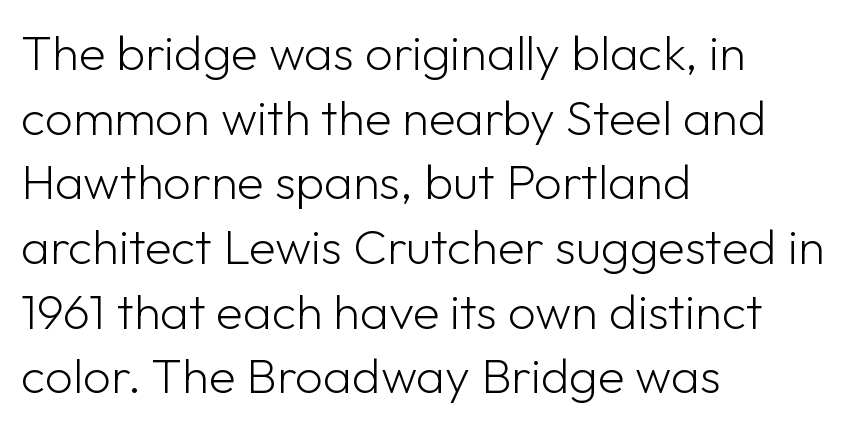
Alignment: flush left. Weight: in the light-to-regular range. Each letter's strokes conclude bluntly, with no projecting serifs. The baseline area is clear.
